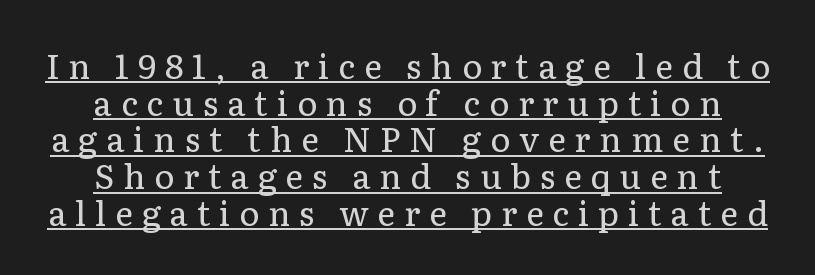
Q: Is the text bold? A: No.
Q: Is the text italic (slanted)? A: No, it is upright.
Q: Is the typeface a serif or a sans-serif typeface? A: Serif.
Q: Is the text underlined? A: Yes.
Q: Is the spacing between letters normal or unusually wide? A: Unusually wide.
Q: Is the spacing between lines tight, normal or loose? A: Tight.
Q: Width (condensed, normal, or wide)? A: Normal.
Q: Stroke contrast? A: Low.
Q: x-height? A: Medium.
Q: Monospaced? A: No.
